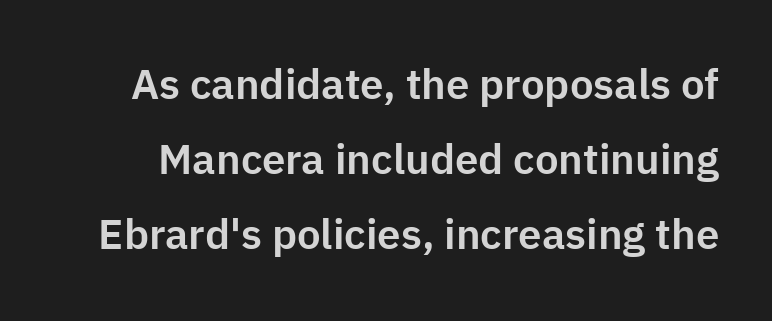
Q: Is the text italic (slanted)? A: No, it is upright.
Q: Is the typeface a serif or a sans-serif typeface? A: Sans-serif.
Q: Is the text underlined? A: No.
Q: Is the spacing between letters normal or unusually wide? A: Normal.
Q: Width (condensed, normal, or wide)? A: Normal.
Q: Stroke contrast? A: Low.
Q: x-height? A: Medium.
Q: Monospaced? A: No.
